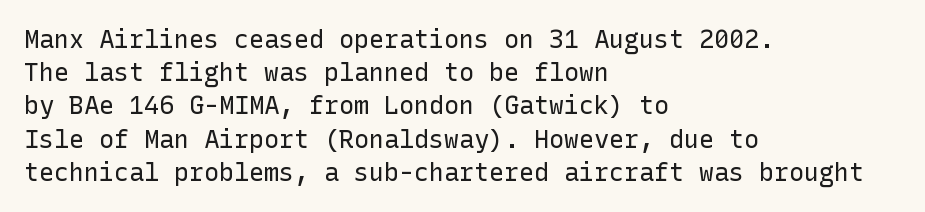
Q: Is the text bold? A: No.
Q: Is the text italic (slanted)? A: No, it is upright.
Q: Is the text underlined? A: No.
Q: How is the paragraph aligned? A: Left-aligned.
Q: Is the spacing between letters normal or unusually wide? A: Normal.
Q: Is the spacing between lines tight, normal or loose? A: Normal.
